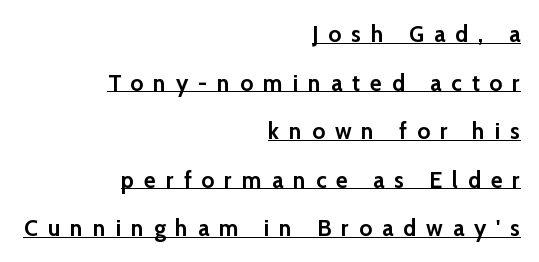
The image shows 23 px bold type, upright; set right-aligned, loose line spacing (2.11x), unusually wide letter spacing (+0.43 em), underlined.
